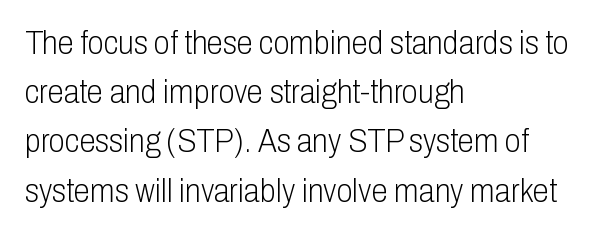
The image shows 33 px light, condensed sans-serif type, upright; set left-aligned, normal line spacing (1.49x), normal letter spacing, not underlined; low stroke contrast and a medium x-height.
